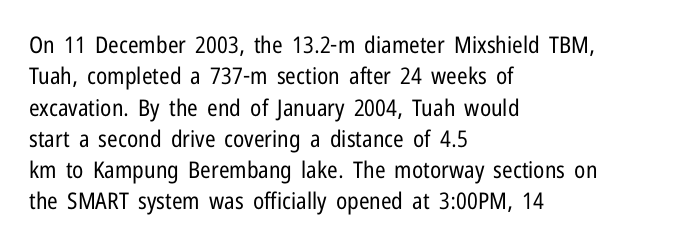
Q: Is the text bold? A: No.
Q: Is the text italic (slanted)? A: No, it is upright.
Q: Is the text underlined? A: No.
Q: How is the paragraph aligned? A: Left-aligned.
Q: Is the spacing between letters normal or unusually wide? A: Normal.
Q: Is the spacing between lines tight, normal or loose? A: Normal.
